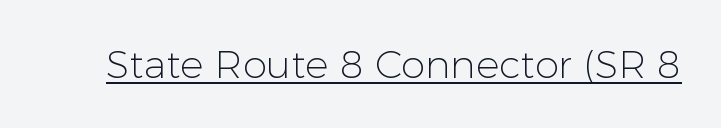
{"serif": "no", "italic": "no", "bold": "no", "weight": "light", "width": "normal", "stroke_contrast": "low", "x_height": "medium", "monospaced": "no", "underline": "yes", "letter_spacing": "normal", "letter_spacing_em": 0.0, "glyph_px": 39}
